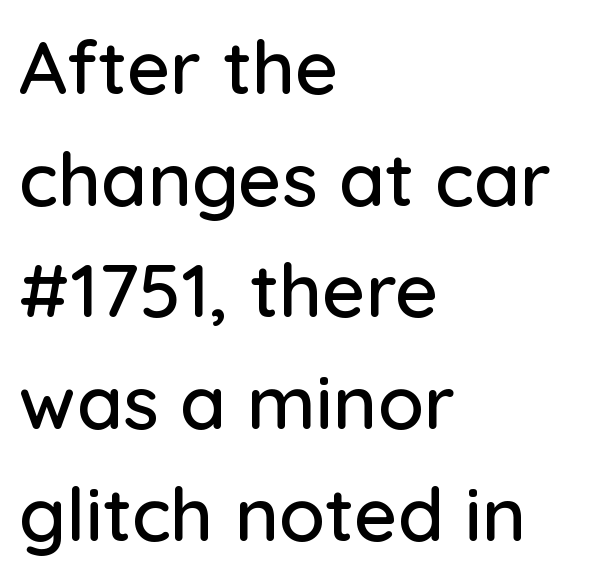
Default kerning and tracking; the words read as compact shapes. No italicization has been applied; the sample stays upright. Is the block centered? No — it sits flush against the left margin. The designer left line spacing at the default.
